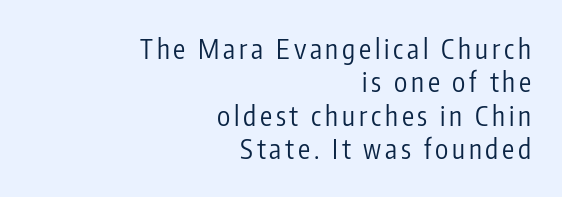
The image shows 27 px text type, upright; set right-aligned, line spacing 1.24x, not underlined.
